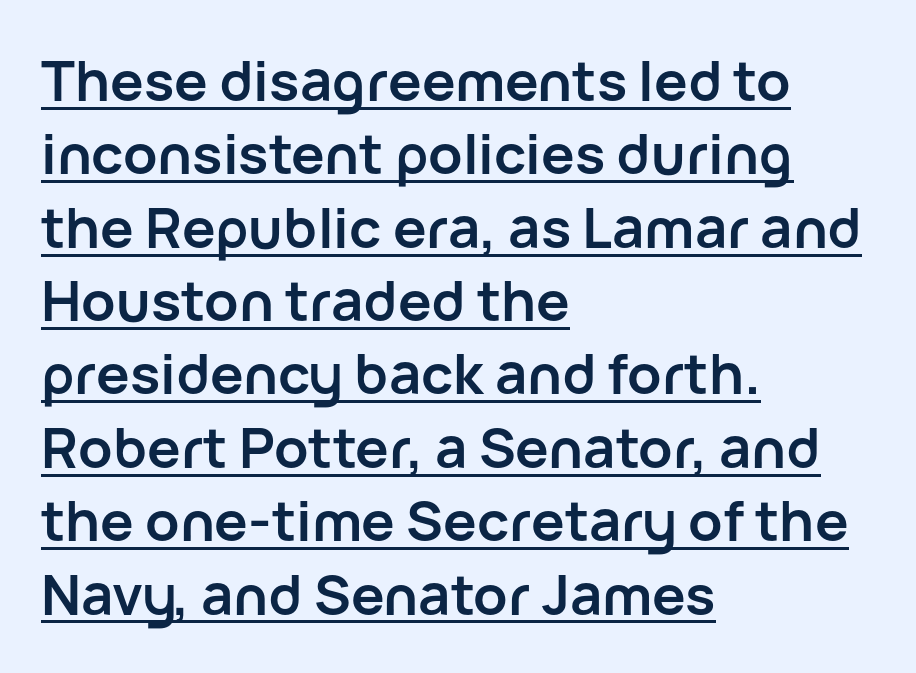
Alignment: flush left. Regarding serifs, this sample does without them. Emphasis is given by a line drawn under the lettering. Every character sits straight up, as roman type does. The leading is moderate, giving the passage an even texture.
